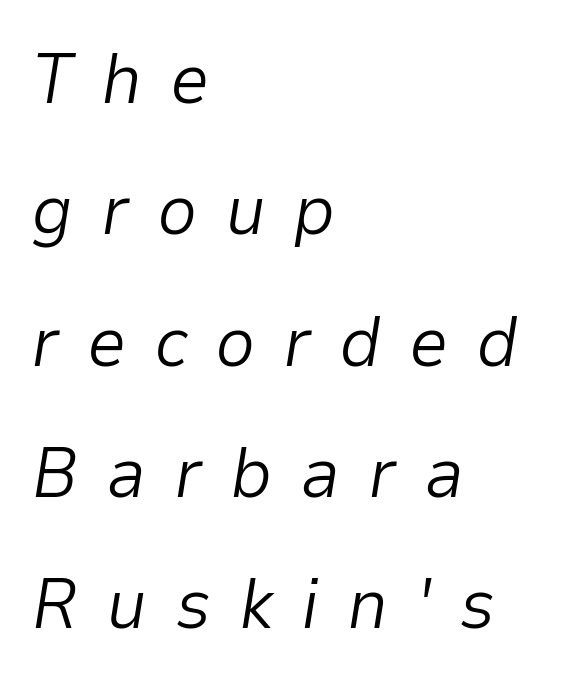
Heaviness? Minimal to ordinary, like unemphasized prose. The letters are spread apart with noticeably loose tracking. The words here are not underlined. Varying glyph widths throughout — classic text-font behaviour.
